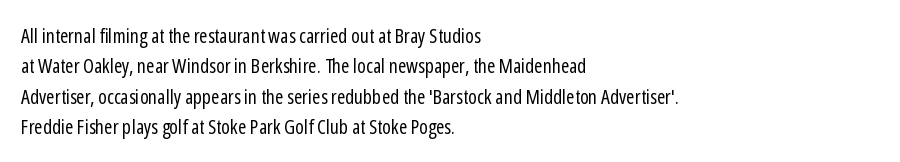
{"italic": "no", "bold": "no", "underline": "no", "align": "left", "line_spacing": "normal", "line_spacing_ratio": 1.52, "letter_spacing": "normal", "letter_spacing_em": 0.0, "glyph_px": 20}
